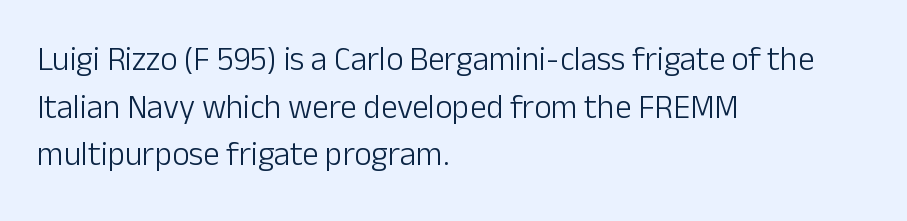
The designer went with a sans here, leaving each stem footless. A classic flush-left, rag-right setting is used for this passage. This rendering leaves character spacing at its baseline value. Here the designer chose a conventional face with non-uniform glyph widths. Every stem runs plumb, perpendicular to the baseline.
